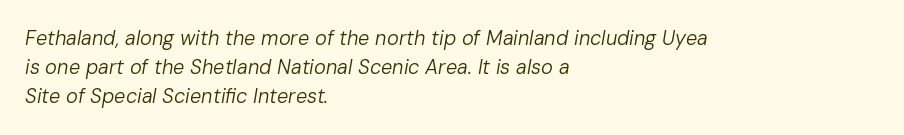
{"italic": "yes", "lean": "right", "slant_degrees": 10, "bold": "no", "underline": "no", "align": "left", "line_spacing": "normal", "line_spacing_ratio": 1.45, "letter_spacing": "normal", "letter_spacing_em": 0.0, "glyph_px": 20}
